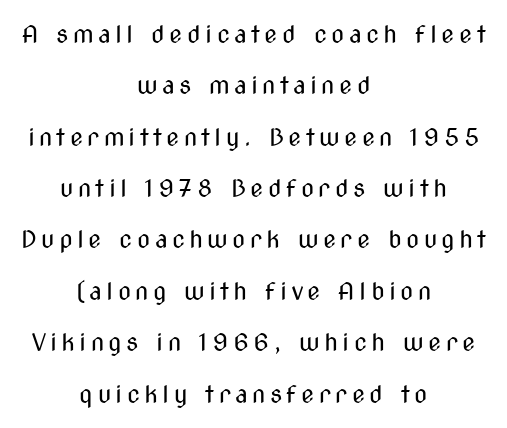
A light-to-regular cut is what we see here. The passage is arranged like a title page — every line centered. Is there much room between lines? Yes — plenty of vertical air separates them. You can tell it's not italic because the verticals are truly vertical.
